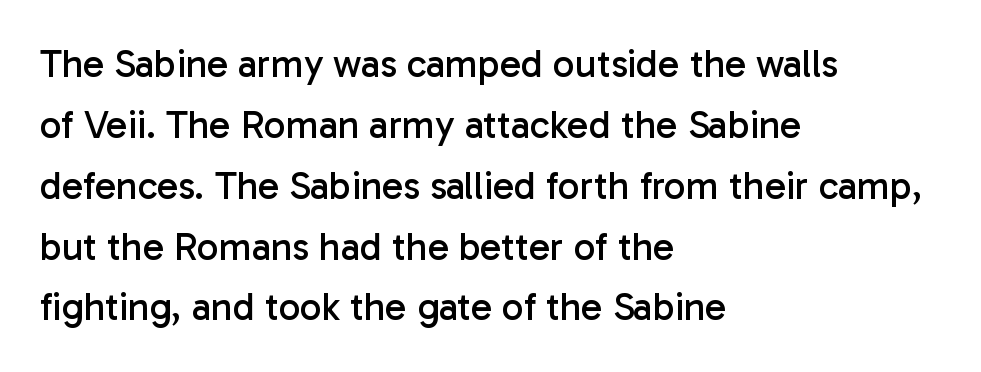
{"serif": "no", "italic": "no", "bold": "no", "weight": "regular", "width": "normal", "stroke_contrast": "low", "x_height": "medium", "monospaced": "no", "underline": "no", "align": "left", "line_spacing": "normal", "line_spacing_ratio": 1.56, "letter_spacing": "normal", "letter_spacing_em": 0.0, "glyph_px": 39}
